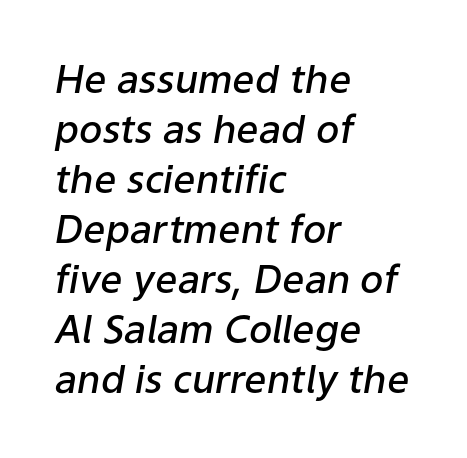
The image shows 39 px semibold type, italic (leaning right); set left-aligned, normal line spacing (1.28x), normal letter spacing, not underlined; low stroke contrast and a medium x-height.
